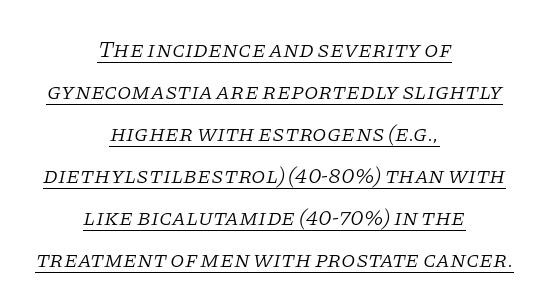
Q: Is the text bold? A: No.
Q: Is the text italic (slanted)? A: Yes, it leans right by about 11 degrees.
Q: Is the text underlined? A: Yes.
Q: How is the paragraph aligned? A: Centered.
Q: Is the spacing between letters normal or unusually wide? A: Normal.
